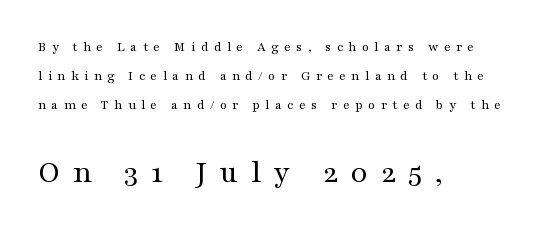
Q: Is the text bold? A: No.
Q: Is the text italic (slanted)? A: No, it is upright.
Q: Is the typeface a serif or a sans-serif typeface? A: Serif.
Q: Is the text underlined? A: No.
Q: How is the paragraph aligned? A: Left-aligned.
Q: Is the spacing between letters normal or unusually wide? A: Unusually wide.
Q: Is the spacing between lines tight, normal or loose? A: Loose.
Q: Which block of text is set in a larger size, the first (top) or the second (bottom)? A: The second (bottom) one.
Q: Width (condensed, normal, or wide)? A: Wide.
Q: Stroke contrast? A: Medium.
Q: x-height? A: Medium.
Q: Monospaced? A: No.
